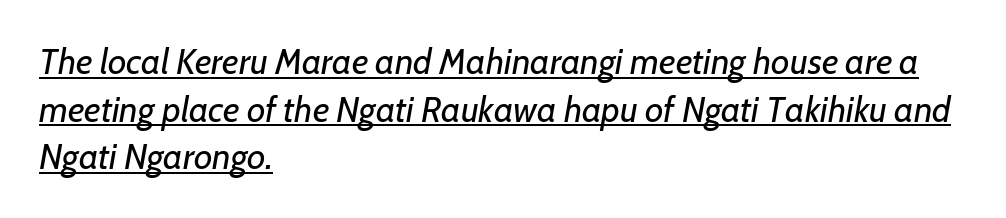
Honestly, the row spacing looks completely unremarkable. This reads as an unemphasized weight, regular at the heaviest. Tall strokes in this sample are angled rather than plumb. You could not count columns in this text — the font is proportionally spaced. Beneath each row of characters lies a ruled line. Spacing between characters is what you'd get straight out of the box.
